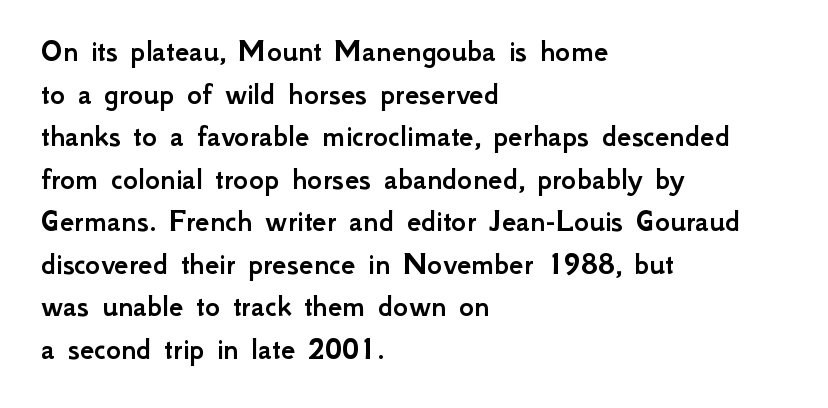
Q: Is the text italic (slanted)? A: No, it is upright.
Q: Is the typeface a serif or a sans-serif typeface? A: Sans-serif.
Q: Is the text underlined? A: No.
Q: How is the paragraph aligned? A: Left-aligned.
Q: Is the spacing between letters normal or unusually wide? A: Normal.
Q: Is the spacing between lines tight, normal or loose? A: Normal.
Q: Width (condensed, normal, or wide)? A: Normal.
Q: Stroke contrast? A: Low.
Q: x-height? A: Small.
Q: Monospaced? A: No.
